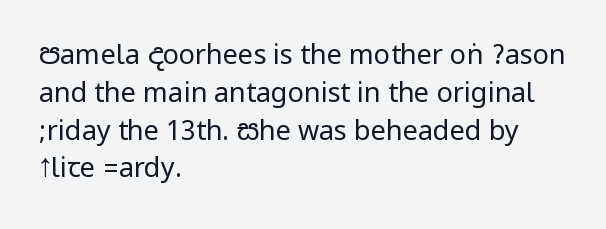
The image shows 27 px text type, upright; set left-aligned, normal line spacing (1.4x), normal letter spacing, not underlined.
